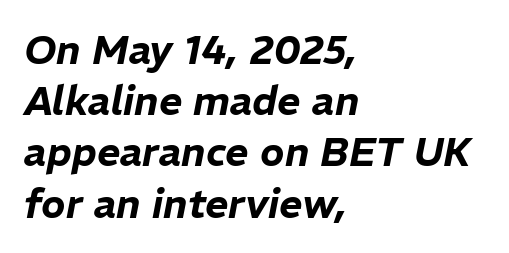
{"italic": "yes", "lean": "right", "slant_degrees": 11, "width": "normal", "stroke_contrast": "low", "x_height": "medium", "monospaced": "no", "underline": "no", "align": "left", "line_spacing": "normal", "line_spacing_ratio": 1.28, "letter_spacing": "normal", "letter_spacing_em": 0.0, "glyph_px": 40}
